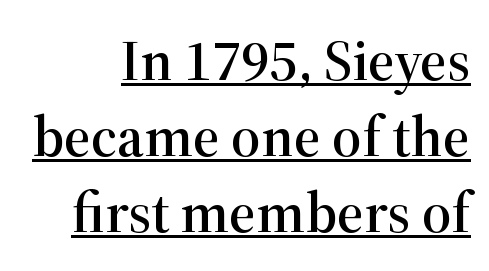
The image shows 58 px serif type, upright; set right-aligned, normal line spacing (1.31x), normal letter spacing, underlined; high stroke contrast and a medium x-height.
